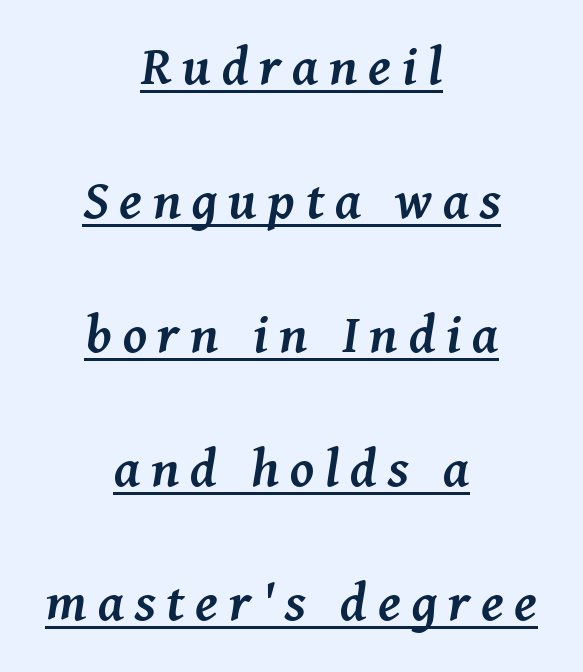
The image shows 54 px semibold serif type, italic (leaning right); set centered, loose line spacing (2.48x), unusually wide letter spacing (+0.2 em), underlined; medium stroke contrast and a medium x-height.
